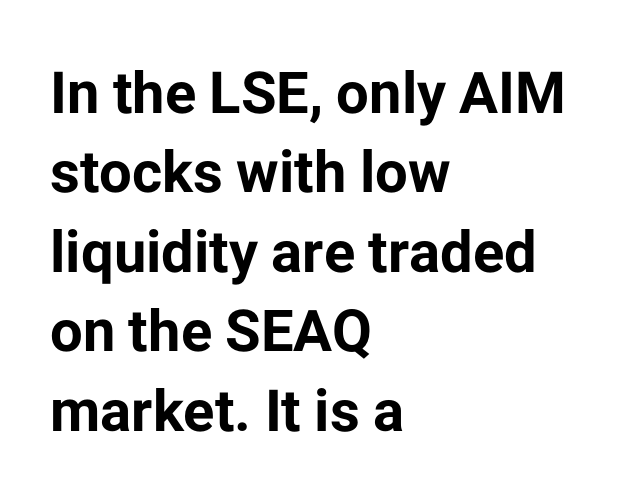
Q: Is the text bold? A: Yes.
Q: Is the text italic (slanted)? A: No, it is upright.
Q: Is the typeface a serif or a sans-serif typeface? A: Sans-serif.
Q: Is the text underlined? A: No.
Q: How is the paragraph aligned? A: Left-aligned.
Q: Is the spacing between letters normal or unusually wide? A: Normal.
Q: Is the spacing between lines tight, normal or loose? A: Normal.
Q: Width (condensed, normal, or wide)? A: Normal.
Q: Stroke contrast? A: Low.
Q: x-height? A: Medium.
Q: Monospaced? A: No.
